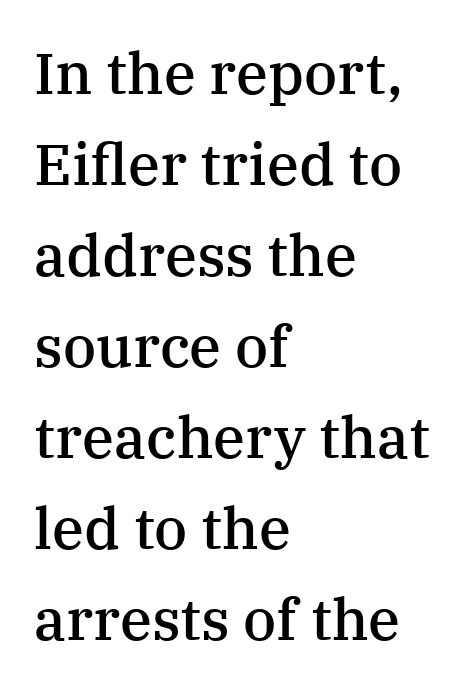
Q: Is the text bold? A: Semi-bold.
Q: Is the text italic (slanted)? A: No, it is upright.
Q: Is the typeface a serif or a sans-serif typeface? A: Serif.
Q: Is the text underlined? A: No.
Q: How is the paragraph aligned? A: Left-aligned.
Q: Is the spacing between letters normal or unusually wide? A: Normal.
Q: Is the spacing between lines tight, normal or loose? A: Normal.
Q: Width (condensed, normal, or wide)? A: Normal.
Q: Stroke contrast? A: Medium.
Q: x-height? A: Medium.
Q: Monospaced? A: No.
